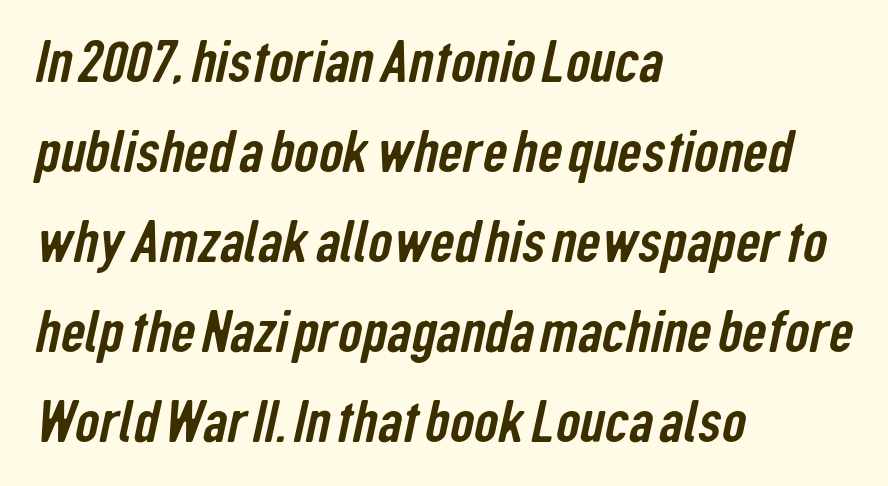
The image shows 60 px condensed sans-serif type; set left-aligned, normal line spacing (1.5x), normal letter spacing, not underlined; low stroke contrast and a medium x-height.
